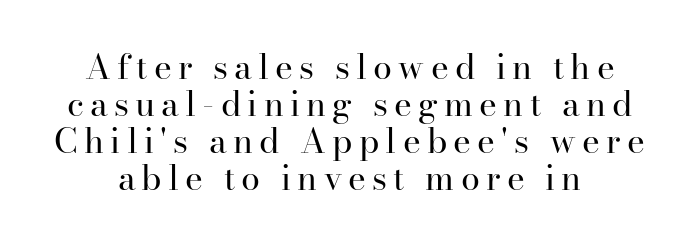
{"serif": "yes", "italic": "no", "bold": "no", "weight": "regular", "width": "normal", "stroke_contrast": "high", "x_height": "small", "monospaced": "no", "underline": "no", "line_spacing": "tight", "line_spacing_ratio": 1.09, "glyph_px": 34}
